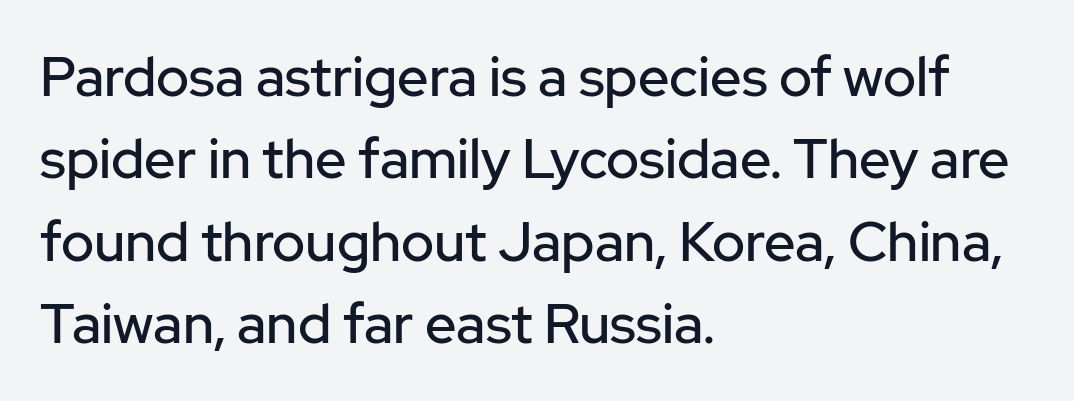
{"serif": "no", "italic": "no", "width": "normal", "stroke_contrast": "low", "x_height": "medium", "monospaced": "no", "underline": "no", "align": "left", "line_spacing": "normal", "line_spacing_ratio": 1.5, "letter_spacing": "normal", "letter_spacing_em": 0.0, "glyph_px": 55}
